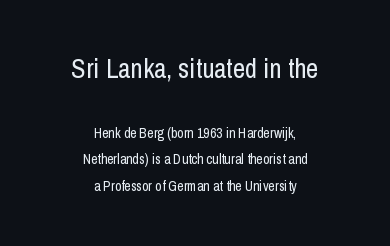
The image shows 27 px text type, upright; set centered, line spacing 1.89x, normal letter spacing, not underlined; the first (top) block is 1.93x larger.
